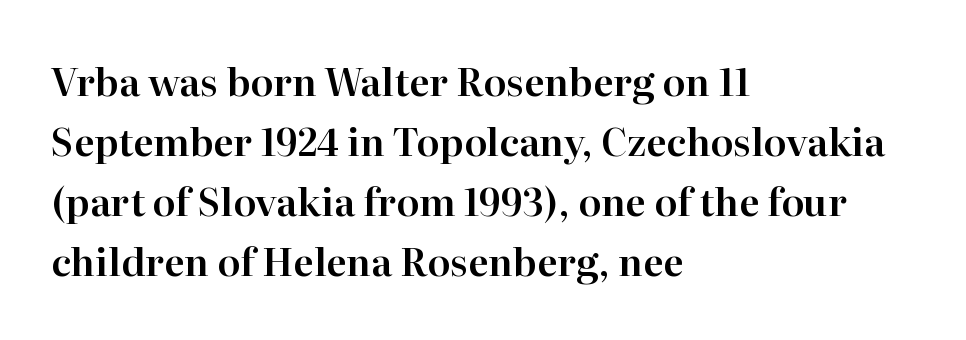
The image shows 38 px serif type, upright; set left-aligned, normal line spacing (1.58x), normal letter spacing, not underlined; high stroke contrast and a medium x-height.
